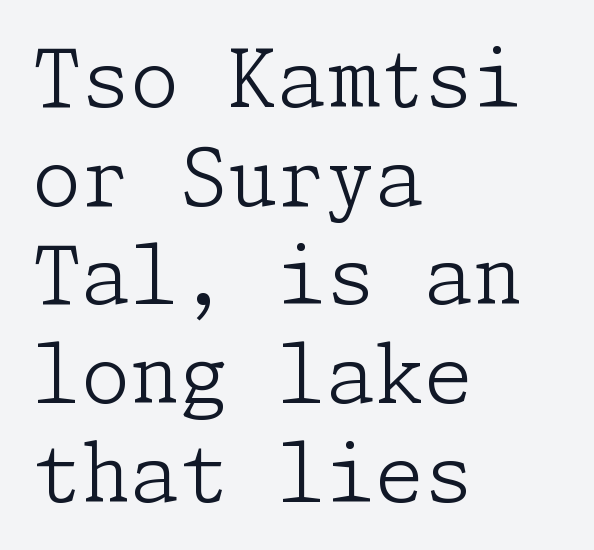
{"serif": "yes", "italic": "no", "bold": "no", "weight": "light", "width": "normal", "stroke_contrast": "low", "x_height": "medium", "underline": "no", "align": "left", "line_spacing": "normal", "line_spacing_ratio": 1.25, "letter_spacing": "normal", "letter_spacing_em": 0.0, "glyph_px": 79}
